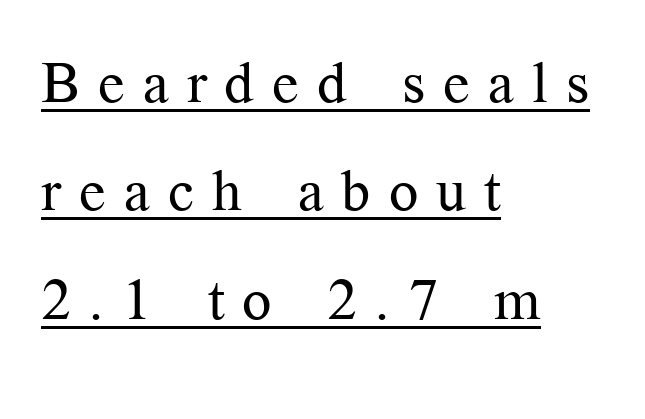
{"serif": "yes", "italic": "no", "bold": "no", "weight": "regular", "width": "normal", "stroke_contrast": "medium", "x_height": "medium", "monospaced": "no", "underline": "yes", "align": "left", "line_spacing_ratio": 1.87, "letter_spacing": "wide", "letter_spacing_em": 0.31, "glyph_px": 58}
